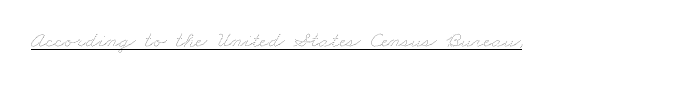
Q: Is the text bold? A: No.
Q: Is the text underlined? A: Yes.
Q: Is the spacing between letters normal or unusually wide? A: Normal.
